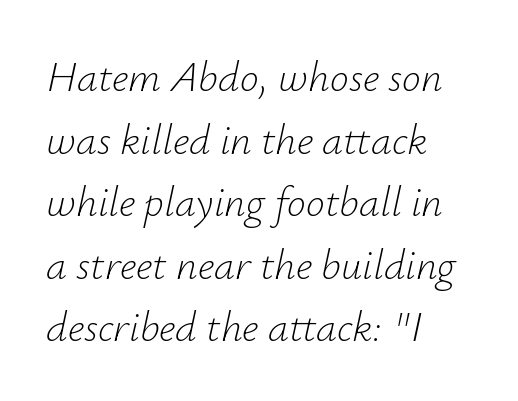
The image shows 42 px light type, italic (leaning right); set left-aligned, normal line spacing (1.49x), normal letter spacing, not underlined; low stroke contrast and a small x-height.
